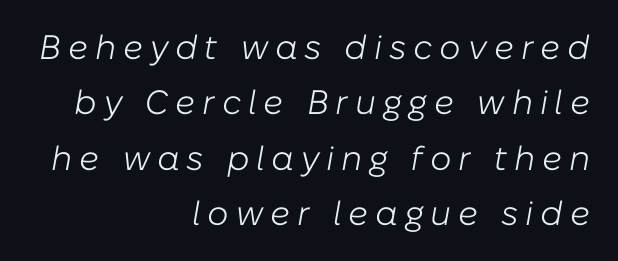
Q: Is the text bold? A: No.
Q: Is the text italic (slanted)? A: Yes, it leans right by about 10 degrees.
Q: Is the text underlined? A: No.
Q: How is the paragraph aligned? A: Right-aligned.
Q: Is the spacing between letters normal or unusually wide? A: Unusually wide.
Q: Is the spacing between lines tight, normal or loose? A: Normal.
Q: Width (condensed, normal, or wide)? A: Normal.
Q: Stroke contrast? A: Low.
Q: x-height? A: Medium.
Q: Monospaced? A: No.
